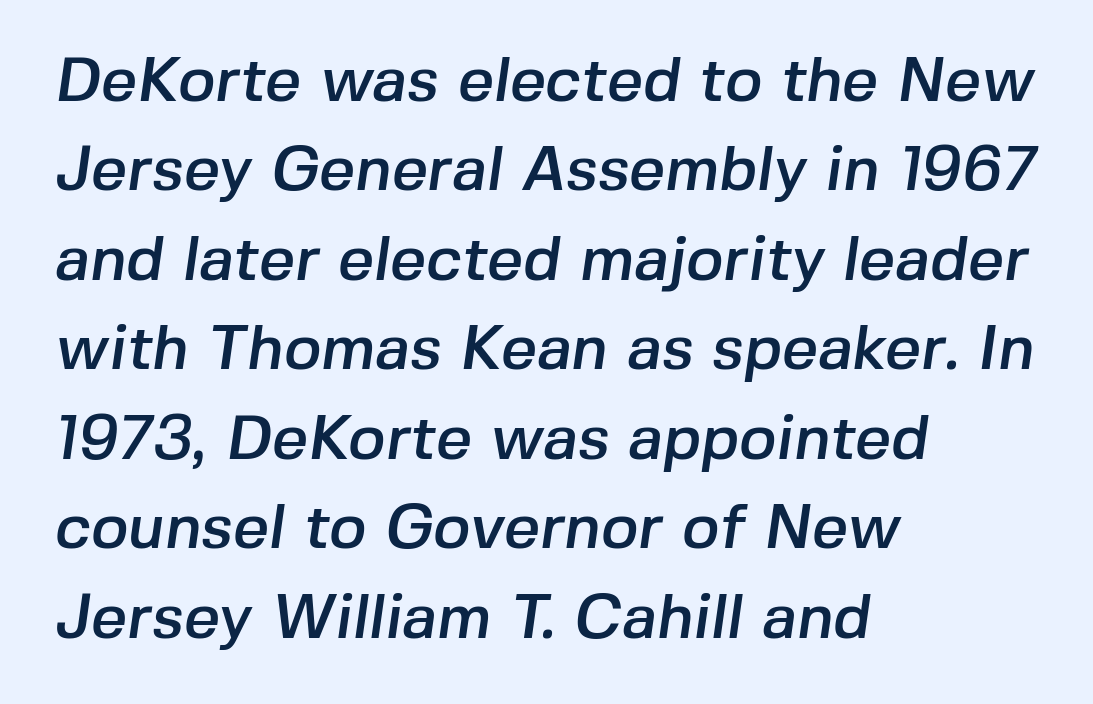
{"serif": "no", "width": "normal", "stroke_contrast": "low", "x_height": "medium", "monospaced": "no", "underline": "no", "align": "left", "line_spacing": "normal", "line_spacing_ratio": 1.42, "letter_spacing": "normal", "letter_spacing_em": 0.0, "glyph_px": 63}
